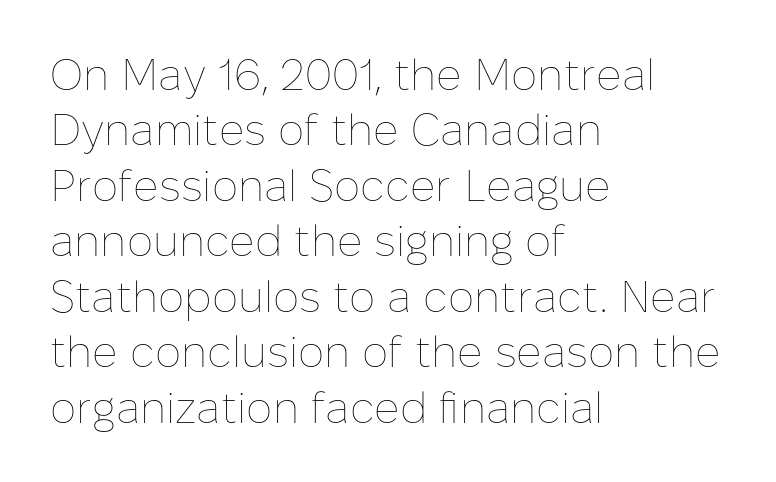
Q: Is the text bold? A: No.
Q: Is the text italic (slanted)? A: No, it is upright.
Q: Is the text underlined? A: No.
Q: How is the paragraph aligned? A: Left-aligned.
Q: Is the spacing between letters normal or unusually wide? A: Normal.
Q: Is the spacing between lines tight, normal or loose? A: Normal.
Q: Width (condensed, normal, or wide)? A: Normal.
Q: Stroke contrast? A: Low.
Q: x-height? A: Medium.
Q: Monospaced? A: No.
